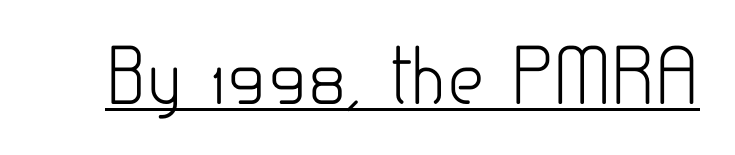
Q: Is the text bold? A: No.
Q: Is the text italic (slanted)? A: No, it is upright.
Q: Is the typeface a serif or a sans-serif typeface? A: Sans-serif.
Q: Is the text underlined? A: Yes.
Q: Is the spacing between letters normal or unusually wide? A: Normal.
Q: Width (condensed, normal, or wide)? A: Normal.
Q: Stroke contrast? A: Low.
Q: x-height? A: Small.
Q: Monospaced? A: No.
